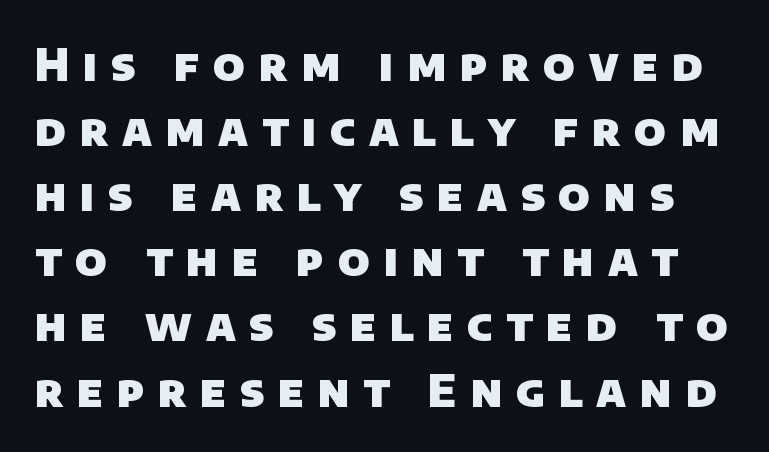
Q: Is the text bold? A: Yes.
Q: Is the typeface a serif or a sans-serif typeface? A: Sans-serif.
Q: Is the text underlined? A: No.
Q: Is the spacing between letters normal or unusually wide? A: Unusually wide.
Q: Is the spacing between lines tight, normal or loose? A: Normal.
Q: Width (condensed, normal, or wide)? A: Normal.
Q: Stroke contrast? A: Low.
Q: x-height? A: Large.
Q: Monospaced? A: No.
